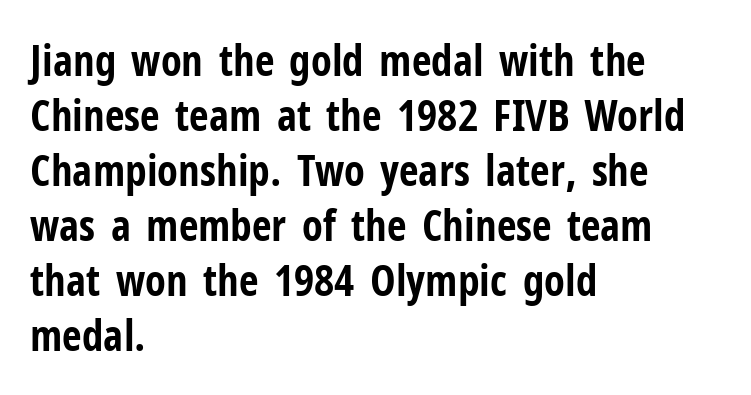
The image shows 43 px bold, condensed sans-serif type, upright; set left-aligned, normal line spacing (1.28x), normal letter spacing, not underlined; low stroke contrast and a medium x-height.
